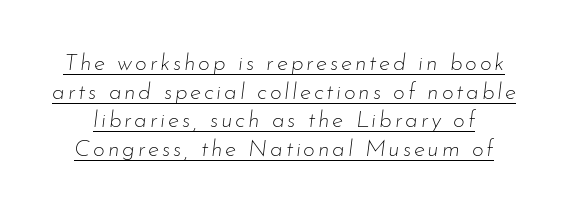
The image shows 23 px text type, italic (leaning right); set normal line spacing (1.25x), underlined.
